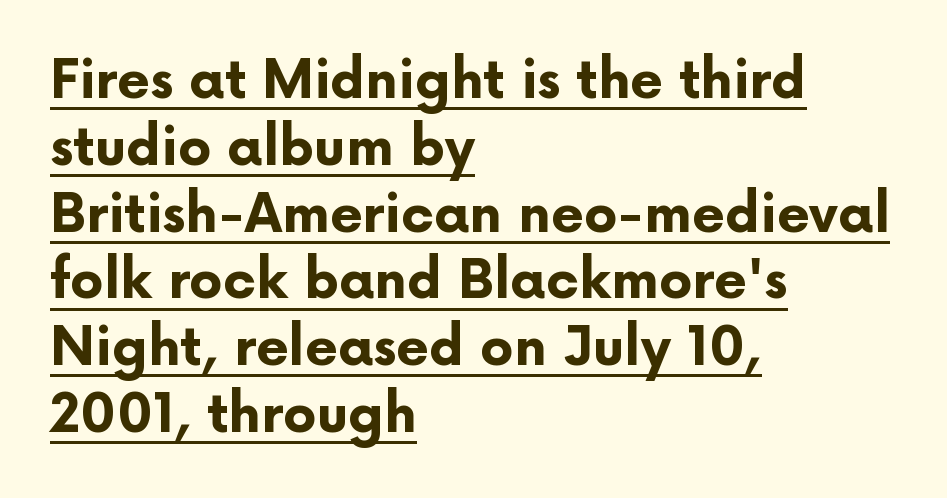
The image shows 53 px bold sans-serif type, upright; set left-aligned, normal line spacing (1.26x), normal letter spacing, underlined; low stroke contrast and a medium x-height.
